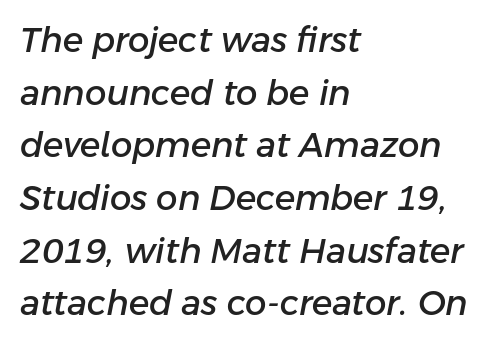
Honestly, the row spacing looks completely unremarkable. A bare baseline throughout the passage. Inter-character spacing is left at the font's built-in metrics. The font's italic variant was chosen for this text.
